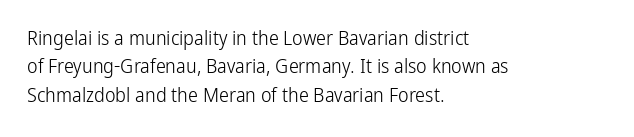
The image shows 20 px text type, upright; set left-aligned, normal line spacing (1.42x), normal letter spacing, not underlined.
